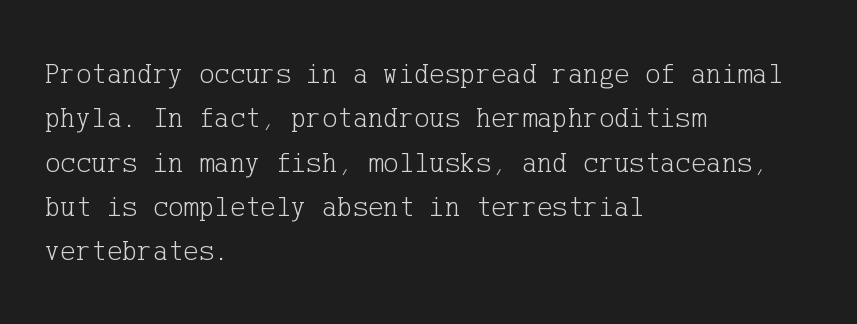
{"serif": "yes", "italic": "no", "bold": "no", "weight": "light", "width": "normal", "stroke_contrast": "low", "x_height": "medium", "underline": "no", "align": "left", "line_spacing": "normal", "line_spacing_ratio": 1.53, "letter_spacing": "normal", "letter_spacing_em": 0.0, "glyph_px": 29}
